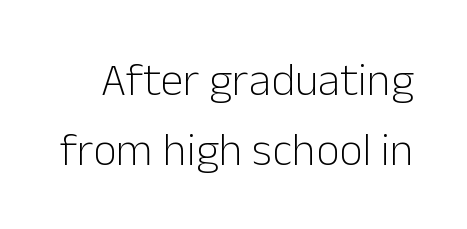
Q: Is the text bold? A: No.
Q: Is the text italic (slanted)? A: No, it is upright.
Q: Is the typeface a serif or a sans-serif typeface? A: Sans-serif.
Q: Is the text underlined? A: No.
Q: Is the spacing between letters normal or unusually wide? A: Normal.
Q: Is the spacing between lines tight, normal or loose? A: Normal.
Q: Width (condensed, normal, or wide)? A: Normal.
Q: Stroke contrast? A: Low.
Q: x-height? A: Medium.
Q: Monospaced? A: No.
